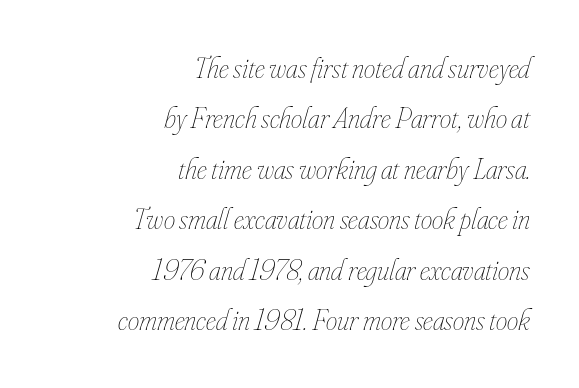
Q: Is the text bold? A: No.
Q: Is the text italic (slanted)? A: Yes, it leans right by about 16 degrees.
Q: Is the text underlined? A: No.
Q: How is the paragraph aligned? A: Right-aligned.
Q: Is the spacing between letters normal or unusually wide? A: Normal.
Q: Width (condensed, normal, or wide)? A: Condensed.
Q: Stroke contrast? A: Low.
Q: x-height? A: Small.
Q: Monospaced? A: No.
